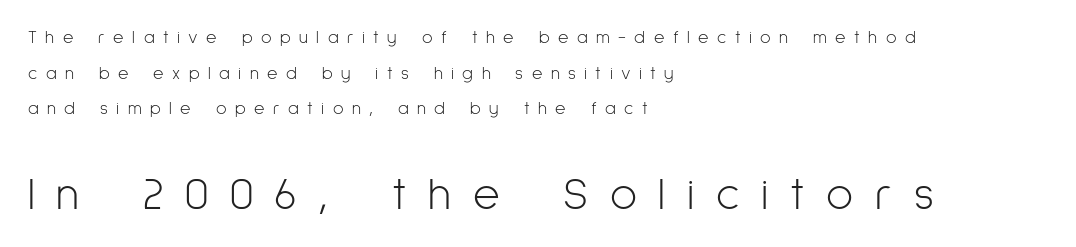
Summary of weight: not heavy and not bold. You could not count columns in this text — the font is proportionally spaced. The text was rendered using a sans face with plain stroke endings. Letters rest on an invisible, unmarked baseline.
